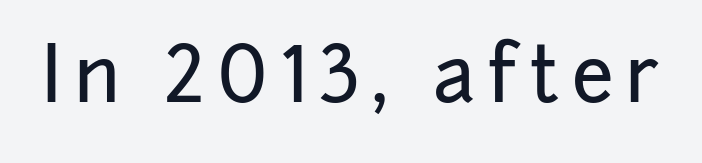
The image shows 76 px sans-serif type, upright; set not underlined; low stroke contrast and a medium x-height.
